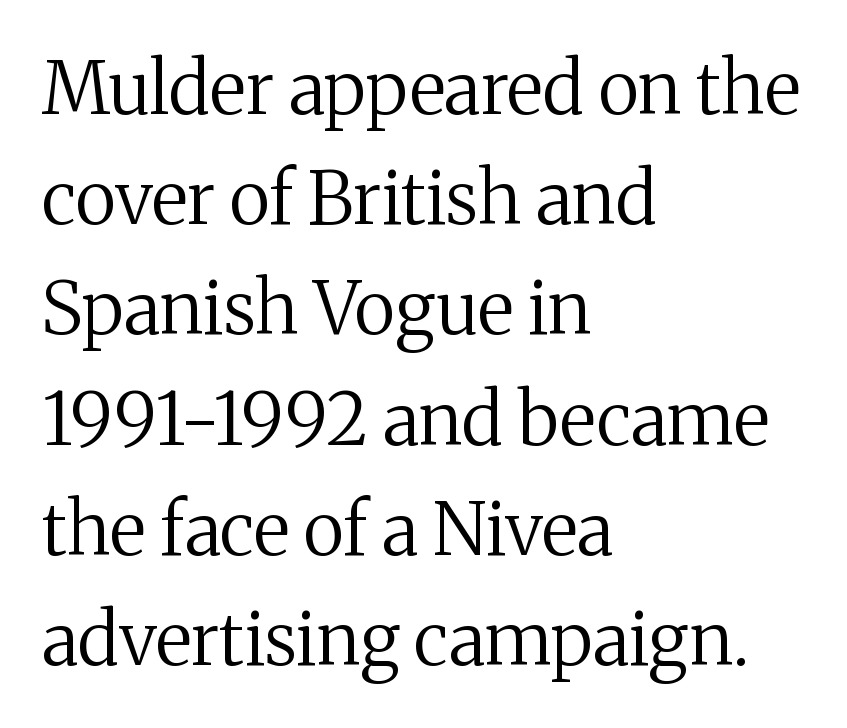
Q: Is the text bold? A: No.
Q: Is the text italic (slanted)? A: No, it is upright.
Q: Is the typeface a serif or a sans-serif typeface? A: Serif.
Q: Is the text underlined? A: No.
Q: How is the paragraph aligned? A: Left-aligned.
Q: Is the spacing between letters normal or unusually wide? A: Normal.
Q: Is the spacing between lines tight, normal or loose? A: Normal.
Q: Width (condensed, normal, or wide)? A: Normal.
Q: Stroke contrast? A: Medium.
Q: x-height? A: Medium.
Q: Monospaced? A: No.
